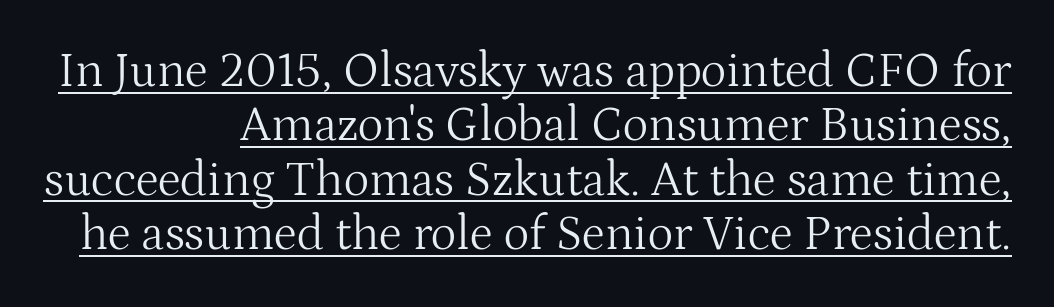
In terms of letterform style, serifs are clearly present. Here the designer chose a conventional face with non-uniform glyph widths. Between one letter and the next there's only the usual sliver of space. Very little white space separates one row of letters from the next. Italic? Not at all — the glyphs are vertical.
